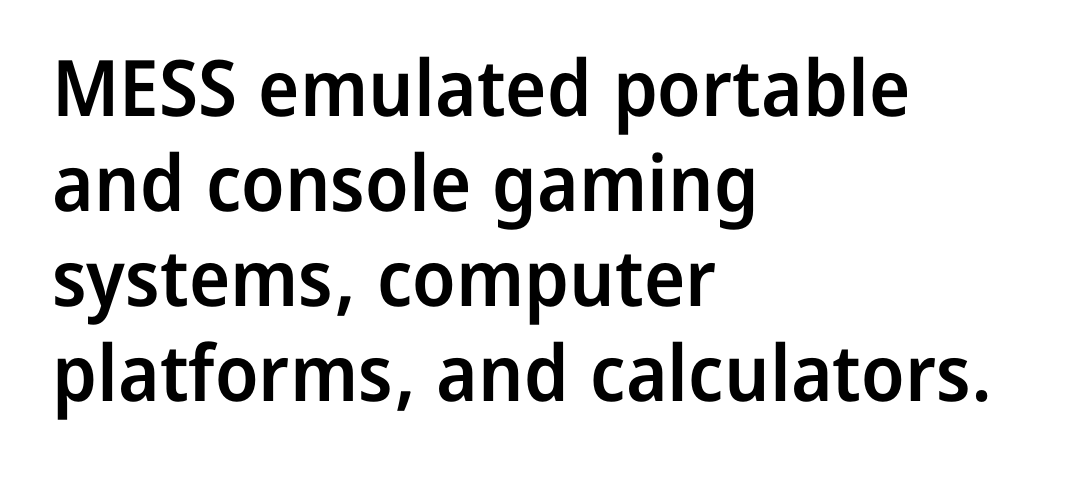
The image shows 78 px semibold sans-serif type, upright; set left-aligned, line spacing 1.22x, normal letter spacing, not underlined; low stroke contrast and a medium x-height.
